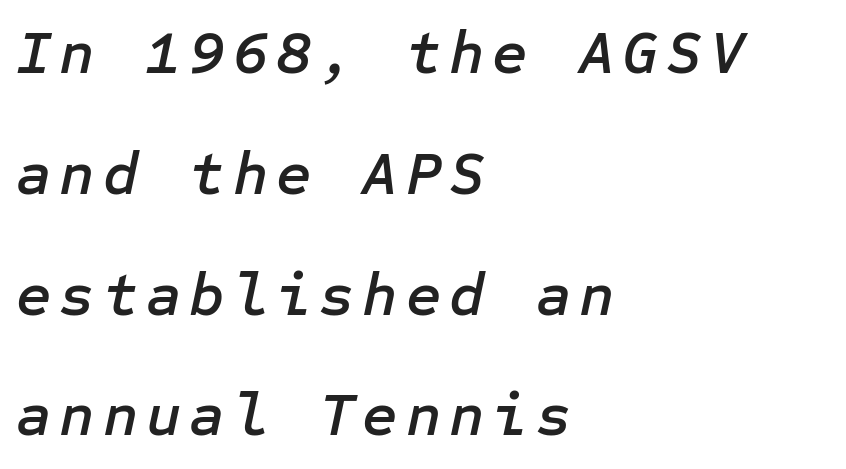
{"italic": "yes", "lean": "right", "slant_degrees": 12, "width": "normal", "stroke_contrast": "low", "x_height": "medium", "underline": "no", "align": "left", "line_spacing": "loose", "line_spacing_ratio": 1.98, "glyph_px": 61}
